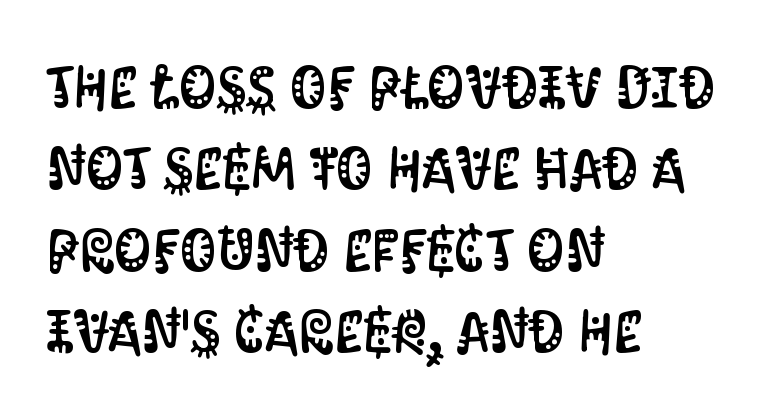
The image shows 59 px condensed sans-serif type, upright; set left-aligned, normal line spacing (1.38x), normal letter spacing, not underlined; medium stroke contrast and a large x-height.
